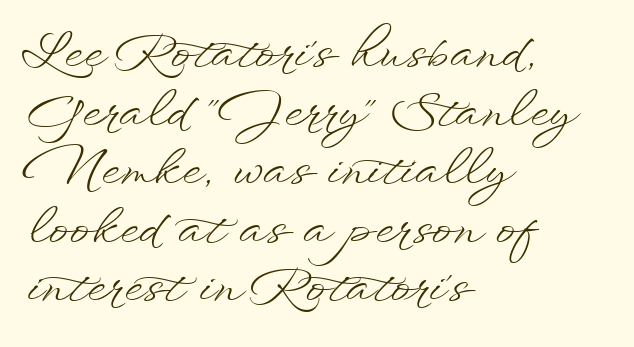
{"bold": "no", "weight": "light", "width": "wide", "stroke_contrast": "low", "x_height": "small", "monospaced": "no", "underline": "no", "align": "left", "line_spacing_ratio": 1.22, "letter_spacing": "normal", "letter_spacing_em": 0.0, "glyph_px": 48}
